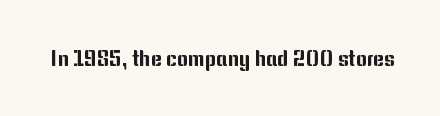
The image shows 21 px text type, upright; set normal letter spacing, not underlined.
